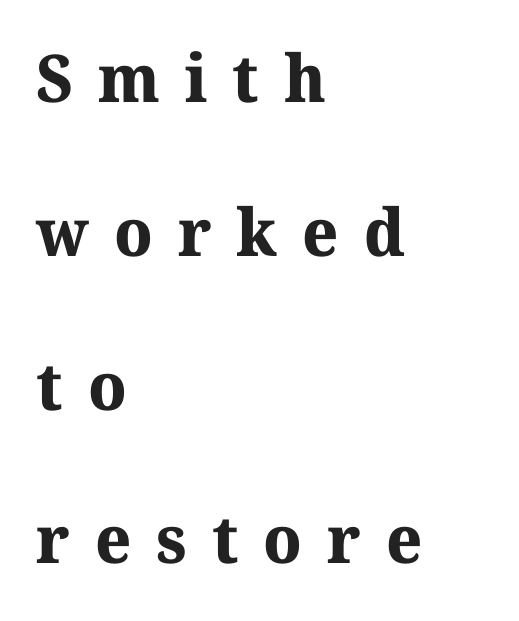
Upright lettering throughout. Short note: letters widely spaced. Clear beneath every line of the passage. Yep, those are serifs on the letters.
